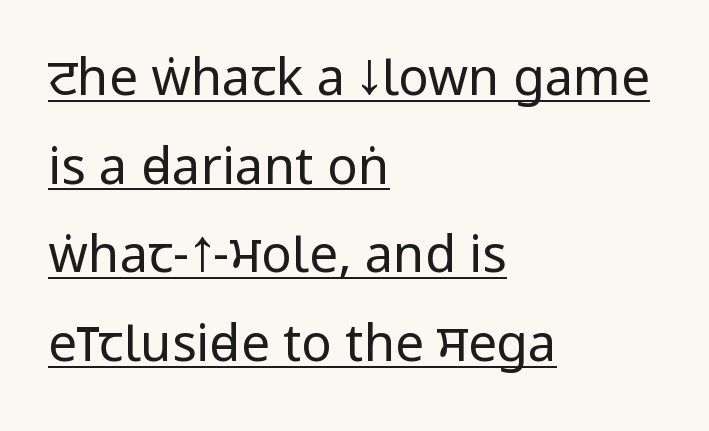
{"serif": "no", "italic": "no", "bold": "no", "weight": "regular", "width": "condensed", "stroke_contrast": "low", "x_height": "large", "monospaced": "no", "underline": "yes", "align": "left", "line_spacing_ratio": 1.74, "letter_spacing": "normal", "letter_spacing_em": 0.0, "glyph_px": 51}
